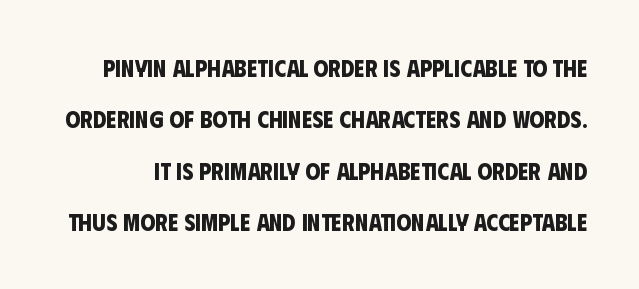
{"bold": "yes", "underline": "no", "line_spacing": "loose", "line_spacing_ratio": 2.14, "letter_spacing": "normal", "letter_spacing_em": 0.0, "glyph_px": 24}
